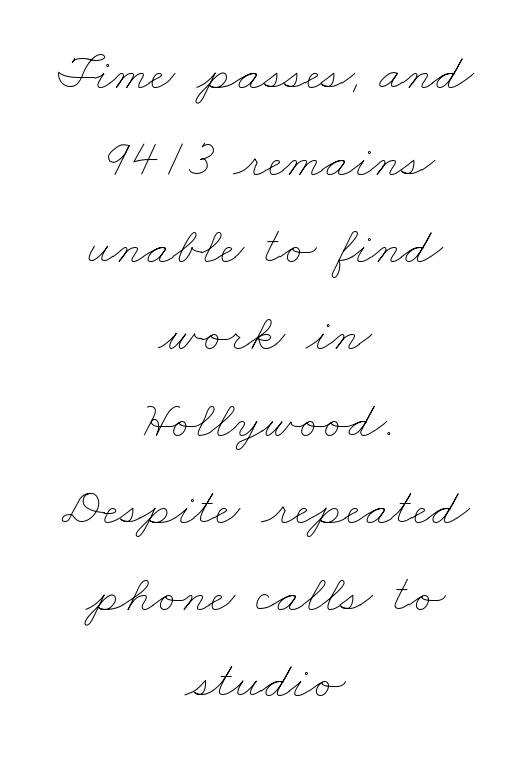
The image shows 53 px thin, wide type; set centered, normal line spacing (1.64x), normal letter spacing, not underlined; low stroke contrast and a small x-height.
